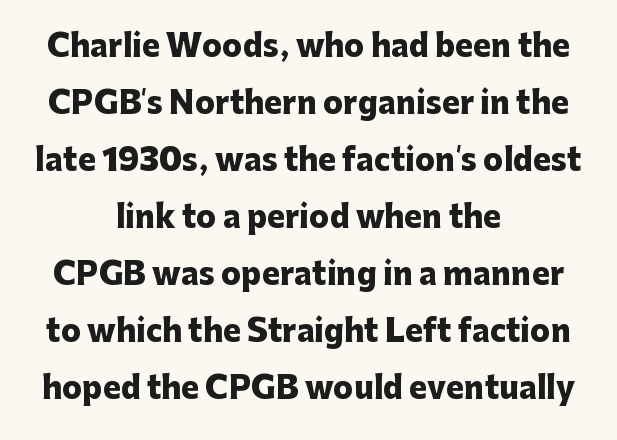
The image shows 30 px heavy sans-serif type, upright; set centered, loose line spacing (1.9x), normal letter spacing, not underlined; low stroke contrast and a medium x-height.
